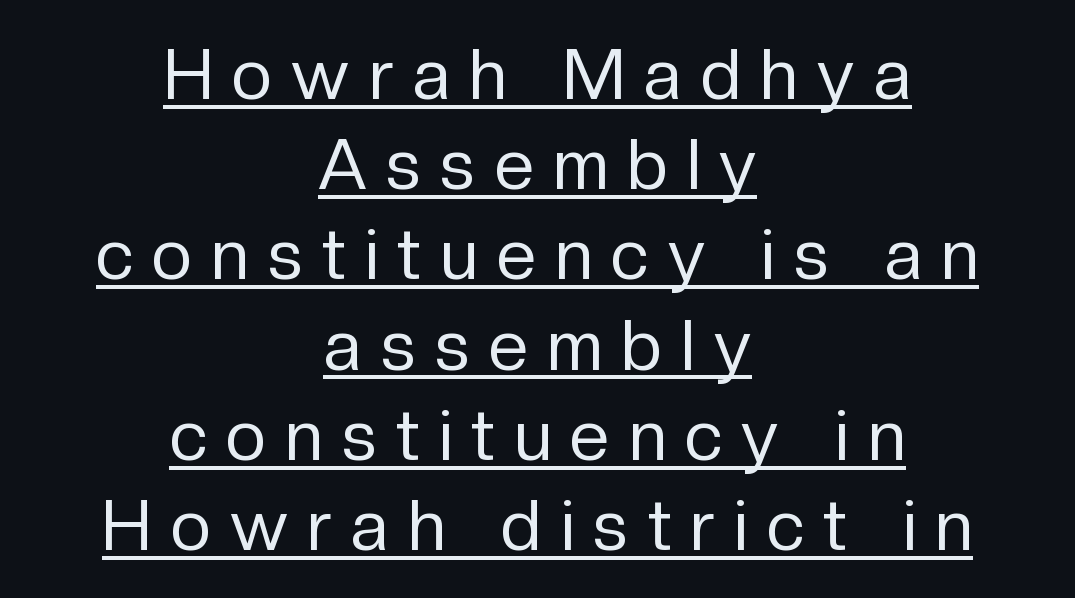
Q: Is the text bold? A: No.
Q: Is the text italic (slanted)? A: No, it is upright.
Q: Is the typeface a serif or a sans-serif typeface? A: Sans-serif.
Q: Is the text underlined? A: Yes.
Q: How is the paragraph aligned? A: Centered.
Q: Is the spacing between letters normal or unusually wide? A: Unusually wide.
Q: Is the spacing between lines tight, normal or loose? A: Normal.
Q: Width (condensed, normal, or wide)? A: Normal.
Q: Stroke contrast? A: Low.
Q: x-height? A: Medium.
Q: Monospaced? A: No.
